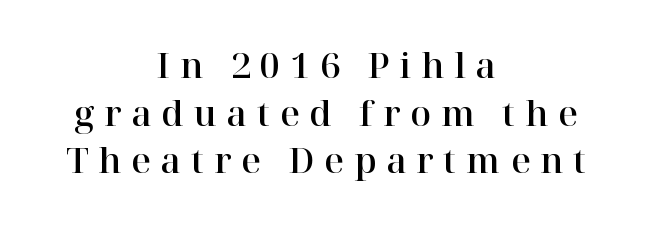
{"serif": "yes", "italic": "no", "width": "normal", "stroke_contrast": "high", "x_height": "medium", "monospaced": "no", "underline": "no", "align": "center", "line_spacing": "normal", "line_spacing_ratio": 1.4, "letter_spacing": "wide", "letter_spacing_em": 0.29, "glyph_px": 34}
